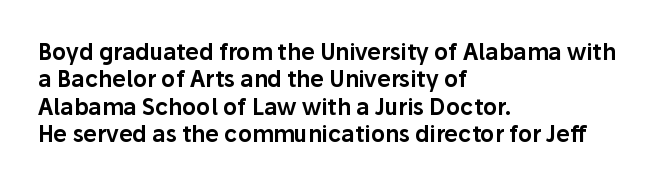
The lines are quadded left. Bare-footed words on every line. Notice how the stems are strictly vertical — no italics here. The gaps between neighbouring characters are ordinary and unremarkable.
